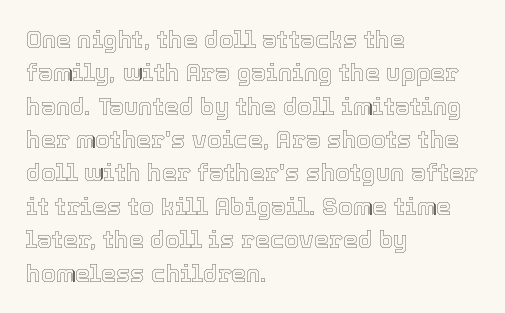
The image shows 24 px text type, upright; set left-aligned, normal line spacing (1.39x), normal letter spacing, not underlined.
